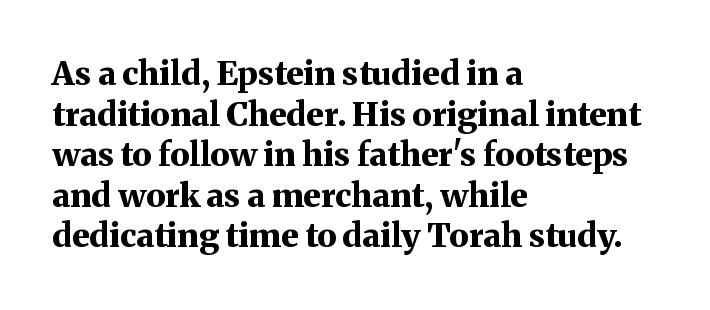
{"serif": "yes", "italic": "no", "bold": "yes", "weight": "bold", "width": "normal", "stroke_contrast": "medium", "x_height": "medium", "monospaced": "no", "underline": "no", "align": "left", "line_spacing_ratio": 1.23, "letter_spacing": "normal", "letter_spacing_em": 0.0, "glyph_px": 33}
